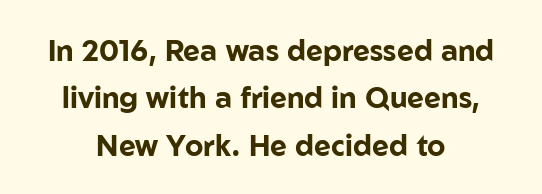
The image shows 29 px bold sans-serif type, upright; set centered, normal line spacing (1.63x), normal letter spacing, not underlined; low stroke contrast and a medium x-height.
